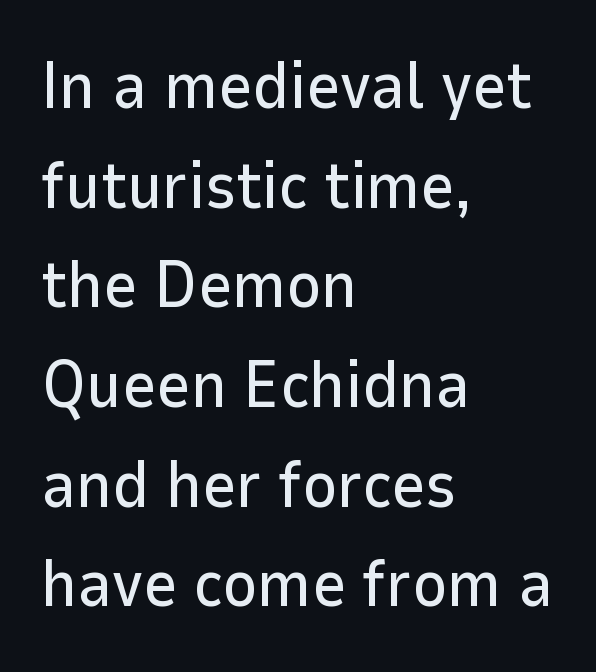
{"serif": "no", "italic": "no", "width": "normal", "stroke_contrast": "low", "x_height": "medium", "monospaced": "no", "underline": "no", "align": "left", "line_spacing": "normal", "line_spacing_ratio": 1.51, "letter_spacing": "normal", "letter_spacing_em": 0.0, "glyph_px": 66}
